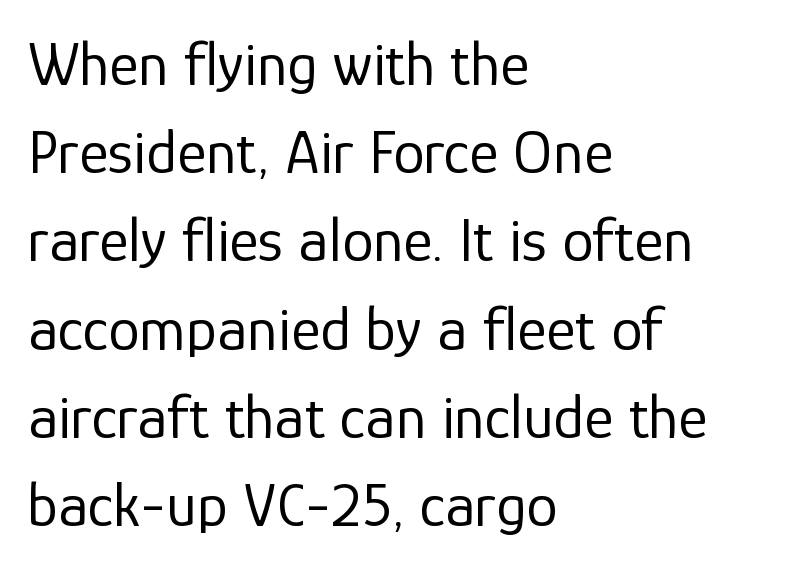
The image shows 63 px regular-weight sans-serif type, upright; set left-aligned, normal line spacing (1.4x), normal letter spacing, not underlined; low stroke contrast and a medium x-height.
